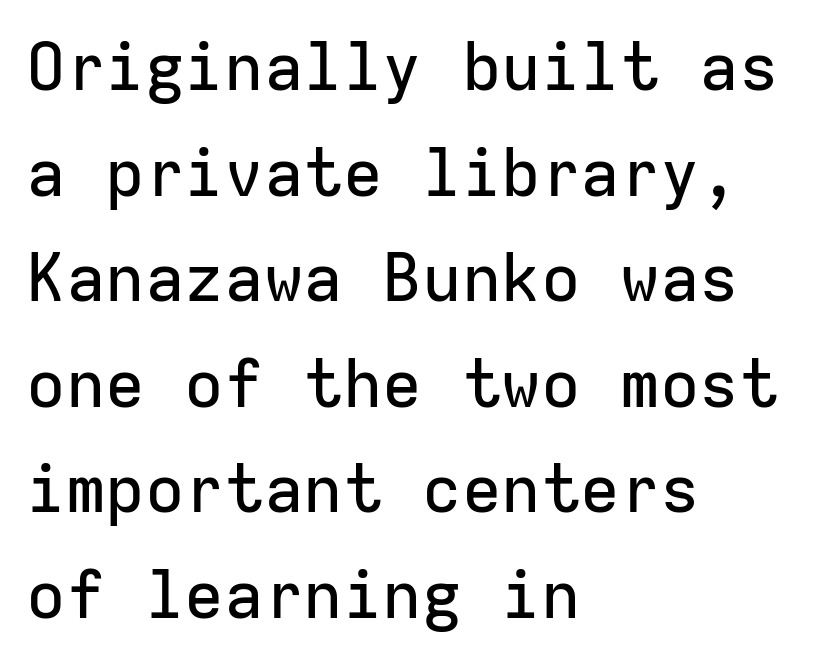
Underlining? Definitely not there. Nope, not italic — everything's standing straight. Short note: letters normally spaced. A student would call this left alignment; a typographer would say flush left, rag right. Monospaced: the letters line up in strict vertical columns.
